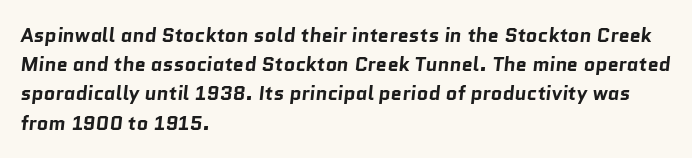
{"bold": "yes", "underline": "no", "align": "left", "line_spacing": "normal", "line_spacing_ratio": 1.46, "letter_spacing": "normal", "letter_spacing_em": 0.0, "glyph_px": 20}
